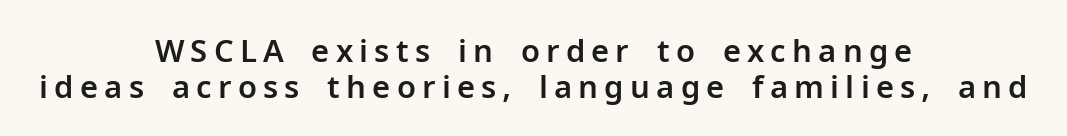
Compared with a flush-left layout, this one balances lines on the center instead. Compared with typical body copy, the letter spacing here is much looser. Each letter's strokes conclude bluntly, with no projecting serifs. Every character sits straight up, as roman type does. A clean baseline with only descenders dipping below it. Note the varied advance widths — an 'i' is clearly narrower than an 'm'.
